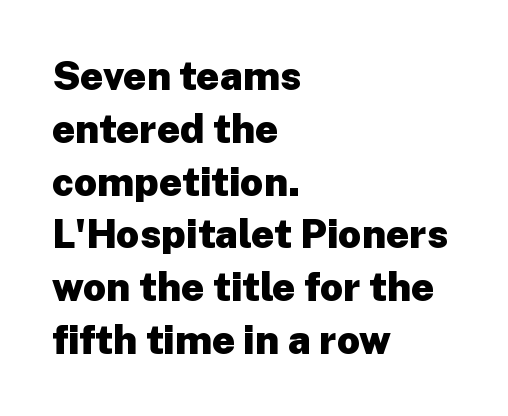
Q: Is the text bold? A: Yes.
Q: Is the text italic (slanted)? A: No, it is upright.
Q: Is the typeface a serif or a sans-serif typeface? A: Sans-serif.
Q: Is the text underlined? A: No.
Q: How is the paragraph aligned? A: Left-aligned.
Q: Is the spacing between letters normal or unusually wide? A: Normal.
Q: Is the spacing between lines tight, normal or loose? A: Normal.
Q: Width (condensed, normal, or wide)? A: Normal.
Q: Stroke contrast? A: Low.
Q: x-height? A: Medium.
Q: Monospaced? A: No.
